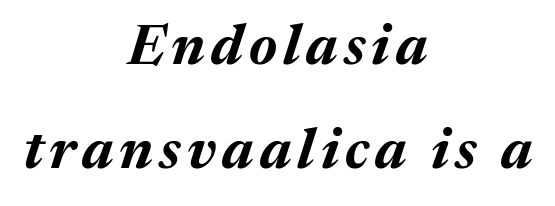
Horizontal alignment here is central, giving a formal, balanced look. Letters rest on an invisible, unmarked baseline. This sample uses an oblique cut, with every glyph tilted off the vertical. Proportional: the letters do not fall into vertical columns. Strong, thick strokes mark this as bold type.
